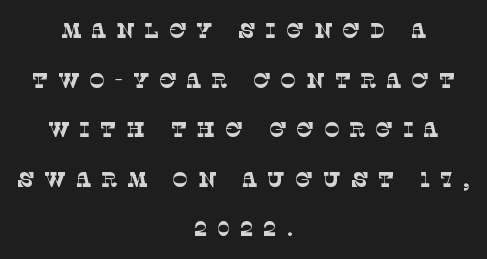
Caption: multi-line text, centered on the measure. On a weight scale, this lands at 450 or below. A bare baseline throughout the passage. Quick note: interline space is abundant. Glyph-to-glyph distance is far greater than everyday printed text.
